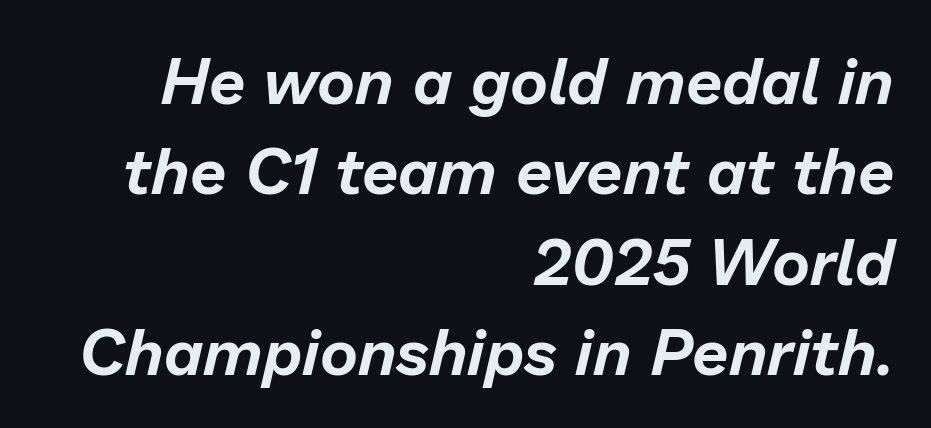
The image shows 65 px text type, italic (leaning right); set right-aligned, normal line spacing (1.39x), normal letter spacing, not underlined; low stroke contrast and a medium x-height.
